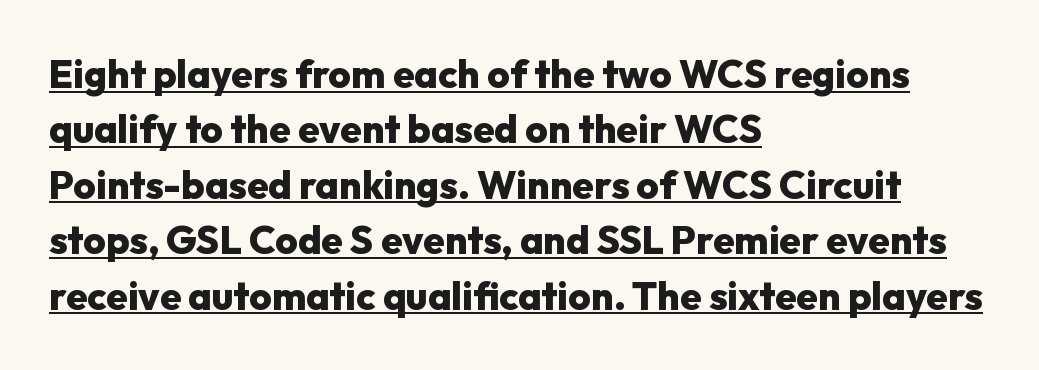
{"serif": "no", "italic": "no", "bold": "yes", "weight": "heavy", "width": "normal", "stroke_contrast": "low", "x_height": "medium", "monospaced": "no", "underline": "yes", "align": "left", "line_spacing": "normal", "line_spacing_ratio": 1.42, "letter_spacing": "normal", "letter_spacing_em": 0.0, "glyph_px": 39}
